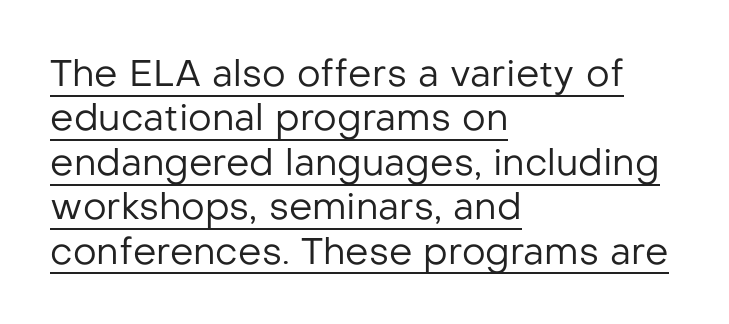
{"serif": "no", "italic": "no", "bold": "no", "weight": "regular", "width": "normal", "stroke_contrast": "low", "x_height": "medium", "monospaced": "no", "underline": "yes", "align": "left", "line_spacing_ratio": 1.2, "letter_spacing": "normal", "letter_spacing_em": 0.0, "glyph_px": 37}
